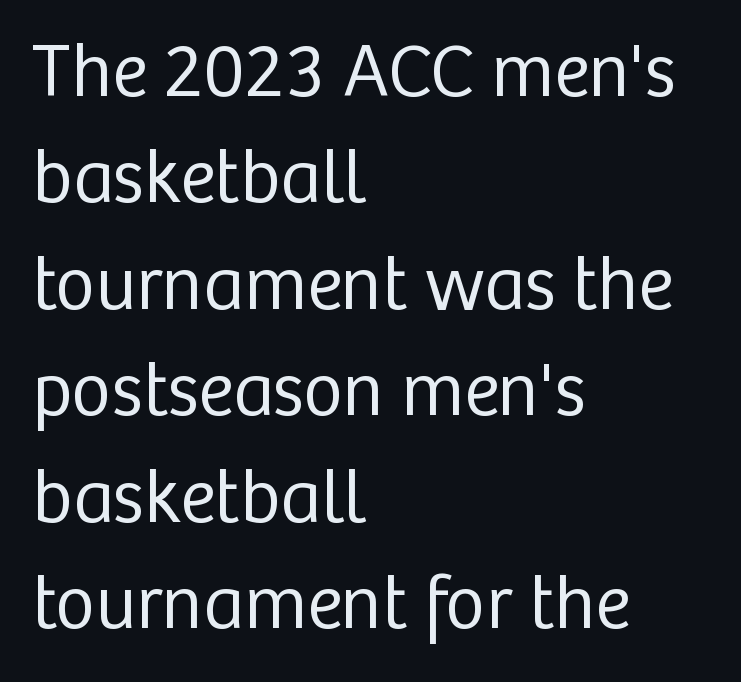
Here the designer chose a conventional face with non-uniform glyph widths. The string is rendered with underlining switched off. Is the block centered? No — it sits flush against the left margin. This is sans-serif lettering, the kind often seen on screens and signage. The typography opts for an upright posture over an oblique one. The weight would be labelled regular, book, light, or lighter still.
